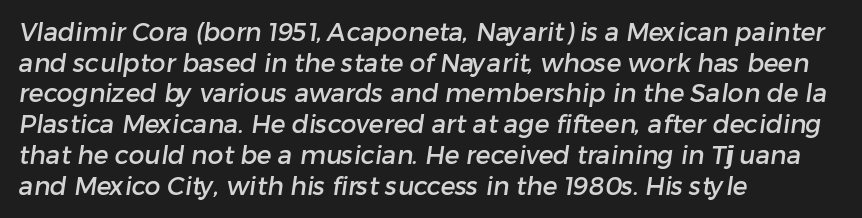
Q: Is the text underlined? A: No.
Q: How is the paragraph aligned? A: Left-aligned.
Q: Is the spacing between letters normal or unusually wide? A: Normal.
